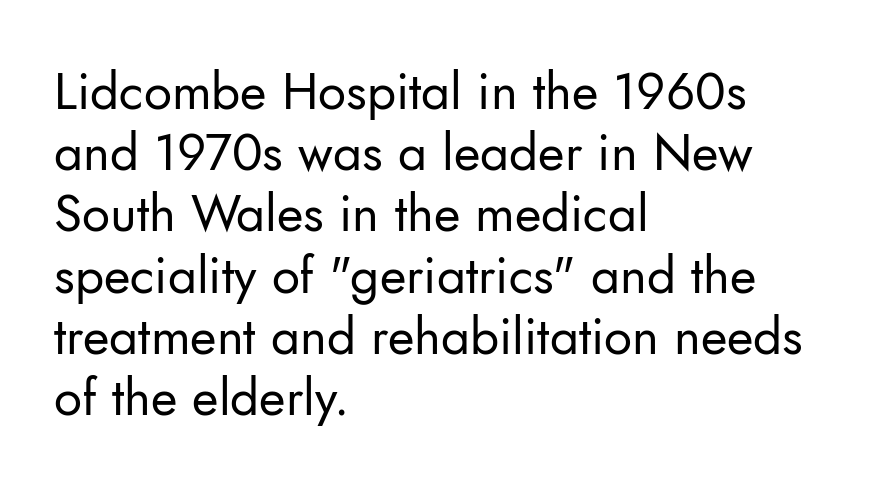
Q: Is the text bold? A: No.
Q: Is the text italic (slanted)? A: No, it is upright.
Q: Is the typeface a serif or a sans-serif typeface? A: Sans-serif.
Q: Is the text underlined? A: No.
Q: How is the paragraph aligned? A: Left-aligned.
Q: Is the spacing between letters normal or unusually wide? A: Normal.
Q: Width (condensed, normal, or wide)? A: Normal.
Q: Stroke contrast? A: Low.
Q: x-height? A: Small.
Q: Monospaced? A: No.
